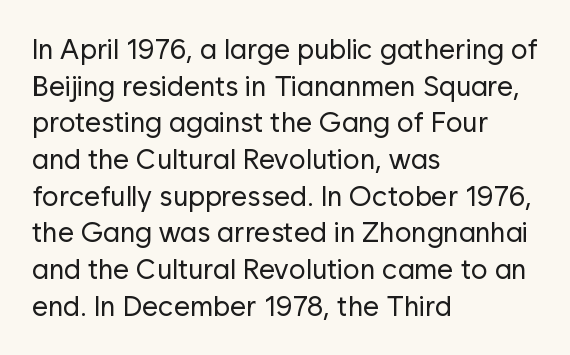
Characters follow at the spacing the type designer built in. Whoever set this chose a conventional vertical rhythm. No letter is thick-stroked: the sample isn't bold. The typeface chosen for these lines omits serifs. Where is the straight margin? On the left.
